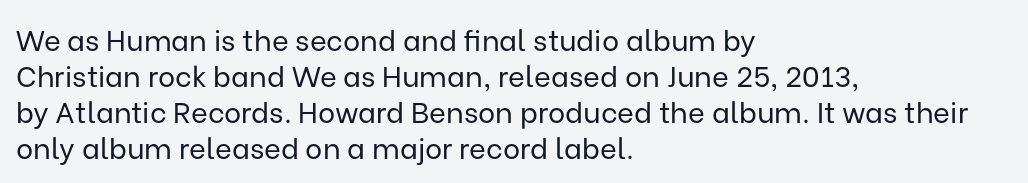
The rendering uses natural spacing where letterforms have individual widths. Any mark beneath the type? The region is blank. Which margin do the lines hug? The left one — the right edge is uneven. You can tell it's not italic because the verticals are truly vertical. These lines are composed in type without serifs.
